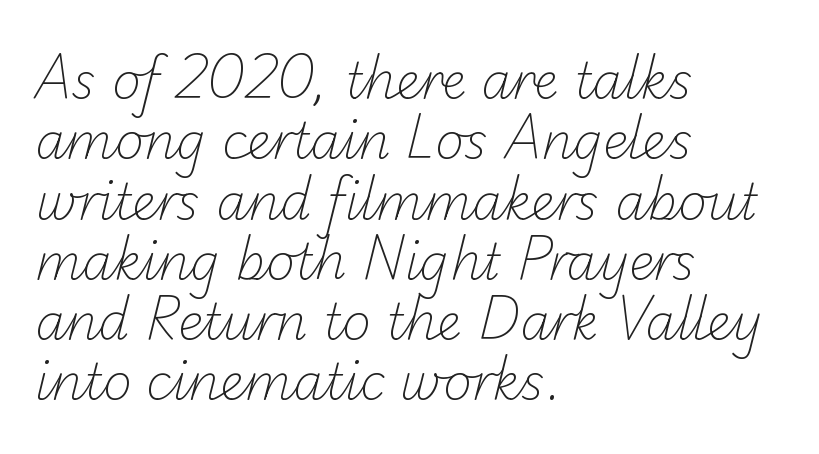
The image shows 49 px light sans-serif type; set left-aligned, line spacing 1.23x, normal letter spacing, not underlined; low stroke contrast and a small x-height.
